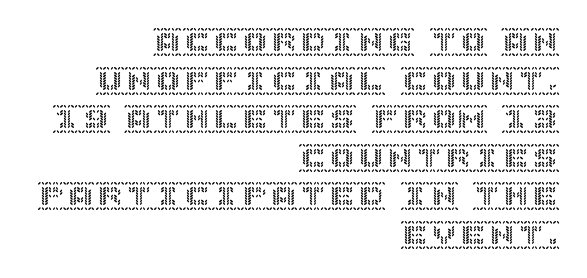
The image shows 29 px text type, upright; set right-aligned, normal line spacing (1.33x), normal letter spacing, not underlined; a large x-height.
